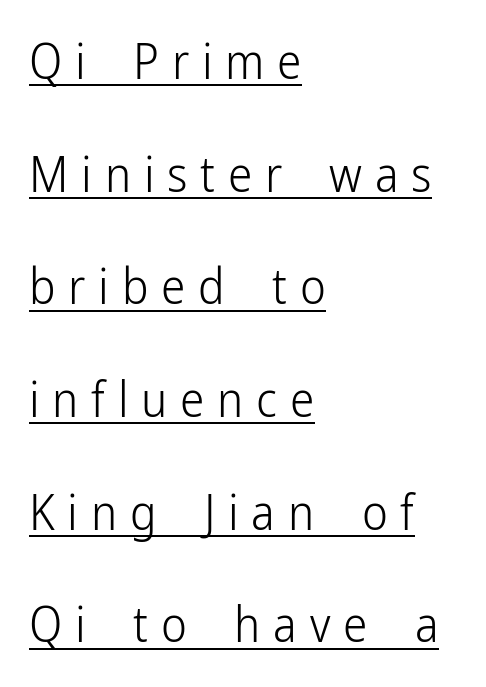
The image shows 49 px light, condensed sans-serif type, upright; set left-aligned, loose line spacing (2.3x), unusually wide letter spacing (+0.26 em), underlined; low stroke contrast and a medium x-height.
